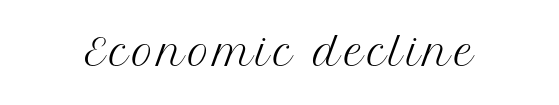
Q: Is the text bold? A: No.
Q: Is the text italic (slanted)? A: Yes.
Q: Is the typeface a serif or a sans-serif typeface? A: Serif.
Q: Is the text underlined? A: No.
Q: Width (condensed, normal, or wide)? A: Normal.
Q: Stroke contrast? A: Medium.
Q: x-height? A: Medium.
Q: Monospaced? A: No.
